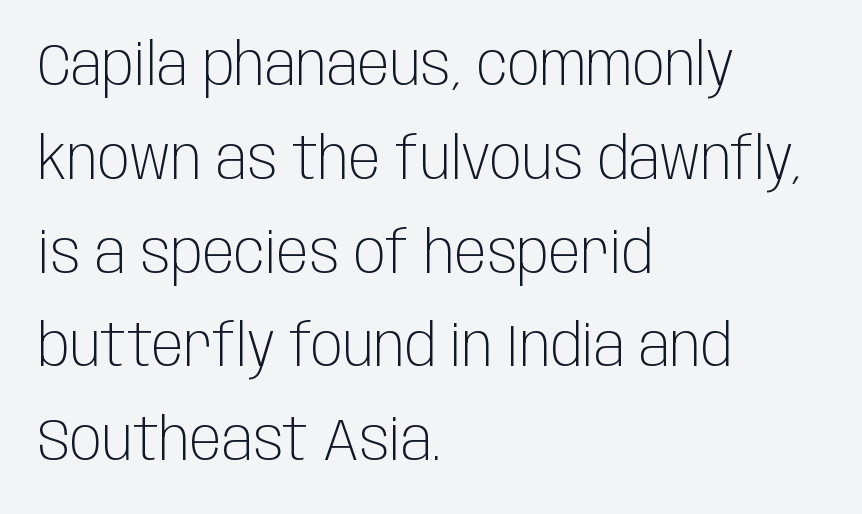
{"serif": "no", "italic": "no", "bold": "no", "weight": "light", "width": "condensed", "stroke_contrast": "low", "x_height": "large", "monospaced": "no", "underline": "no", "align": "left", "line_spacing": "normal", "line_spacing_ratio": 1.59, "letter_spacing": "normal", "letter_spacing_em": 0.0, "glyph_px": 59}
